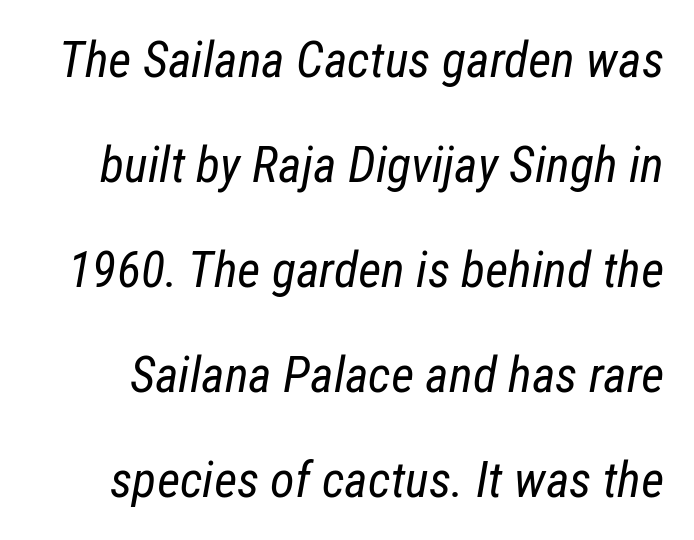
The image shows 50 px regular-weight, condensed type, italic (leaning right); set loose line spacing (2.1x), normal letter spacing, not underlined; low stroke contrast and a medium x-height.
